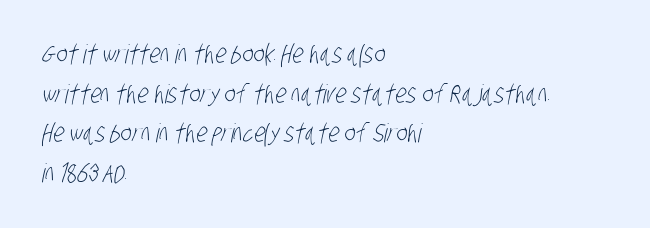
The image shows 26 px text type; set left-aligned, normal line spacing (1.52x), normal letter spacing, not underlined.
